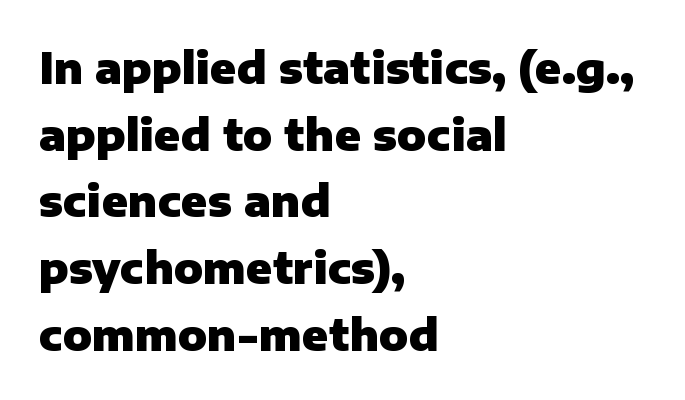
Does extra space separate the letters? No, they use regular spacing. The line-height multiplier appears to be the usual default. Looks like regular typesetting: each glyph gets only the width it needs. The font's upright variant was chosen for this text. Grotesque or geometric, the face here clearly has no serifs.
